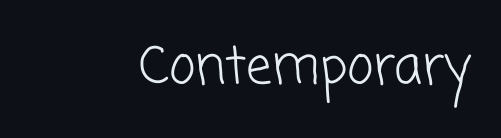
Glance below the letters and you will spot only blank space. The text was rendered using a sans face with plain stroke endings. These lines are rendered in a variable-pitch font. Weight: not bold — regular or lighter. Does extra space separate the letters? No, they use regular spacing.
